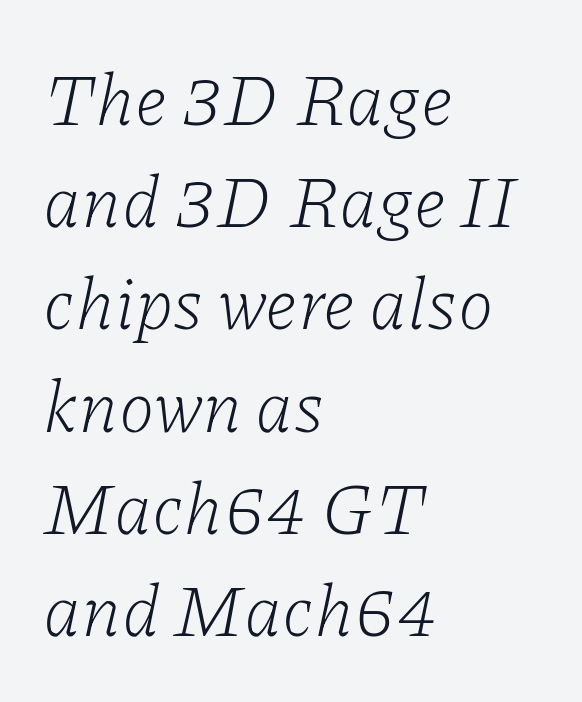
The image shows 73 px light serif type, italic (leaning right); set left-aligned, normal line spacing (1.4x), normal letter spacing, not underlined; low stroke contrast and a medium x-height.
